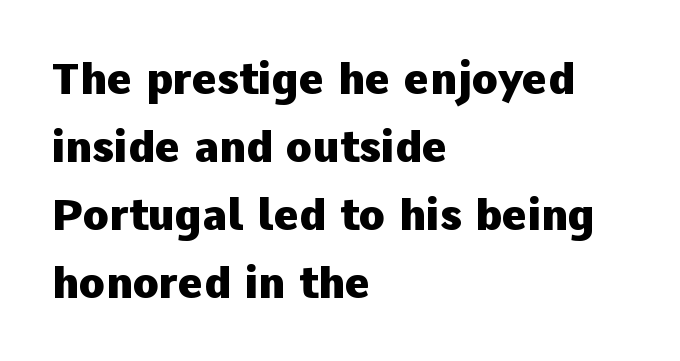
Q: Is the text bold? A: Yes.
Q: Is the text italic (slanted)? A: No, it is upright.
Q: Is the typeface a serif or a sans-serif typeface? A: Sans-serif.
Q: Is the text underlined? A: No.
Q: How is the paragraph aligned? A: Left-aligned.
Q: Is the spacing between letters normal or unusually wide? A: Normal.
Q: Is the spacing between lines tight, normal or loose? A: Normal.
Q: Width (condensed, normal, or wide)? A: Normal.
Q: Stroke contrast? A: Low.
Q: x-height? A: Medium.
Q: Monospaced? A: No.
